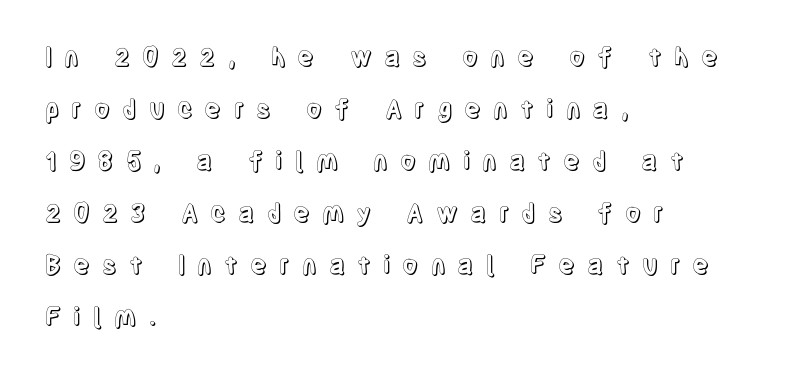
The image shows 25 px text type, upright; set left-aligned, loose line spacing (2.08x), unusually wide letter spacing (+0.47 em), not underlined.
